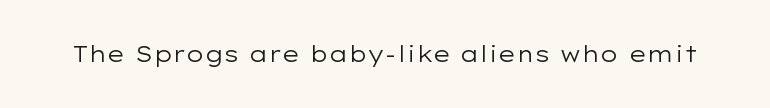
The image shows 22 px text type, upright; set normal letter spacing, not underlined.
